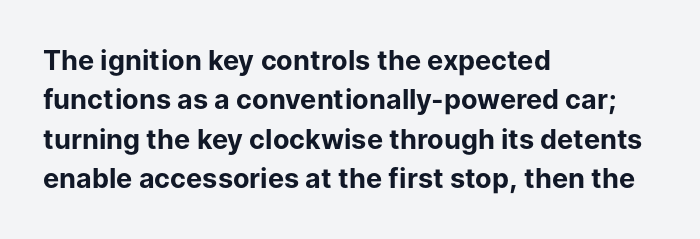
Q: Is the text bold? A: Yes.
Q: Is the text italic (slanted)? A: No, it is upright.
Q: Is the text underlined? A: No.
Q: How is the paragraph aligned? A: Left-aligned.
Q: Is the spacing between letters normal or unusually wide? A: Normal.
Q: Is the spacing between lines tight, normal or loose? A: Normal.
